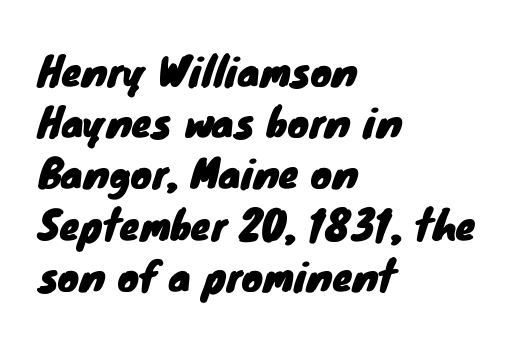
{"serif": "no", "width": "normal", "stroke_contrast": "low", "x_height": "small", "monospaced": "no", "underline": "no", "align": "left", "line_spacing": "normal", "line_spacing_ratio": 1.28, "letter_spacing": "normal", "letter_spacing_em": 0.0, "glyph_px": 40}
